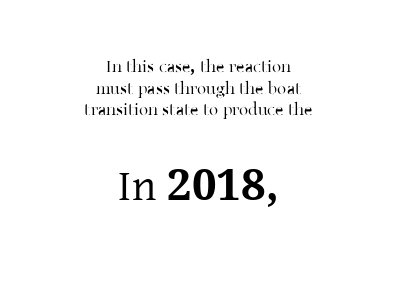
Descender tails drop into unmarked territory. Looks like regular typesetting: each glyph gets only the width it needs. Honestly, the letter spacing is just normal — you wouldn't notice it. You can tell from the footed stems that serif type was used.
